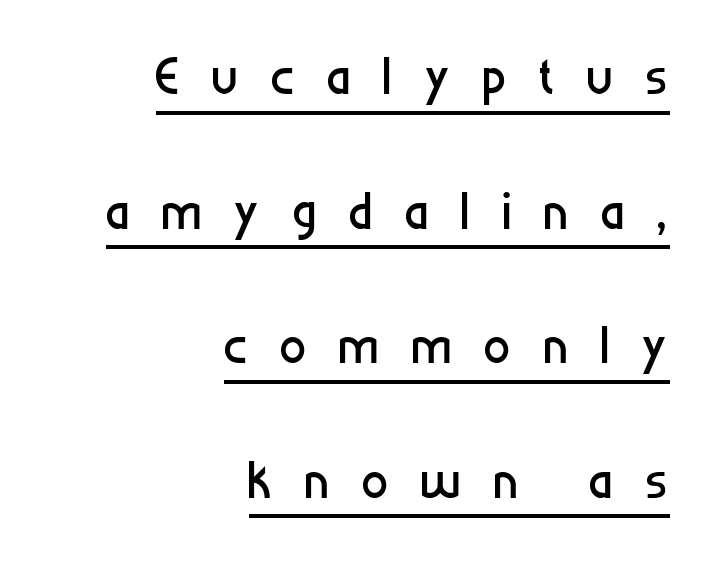
The image shows 68 px regular-weight, condensed sans-serif type, upright; set right-aligned, loose line spacing (1.98x), unusually wide letter spacing (+0.47 em), underlined; low stroke contrast and a medium x-height.
